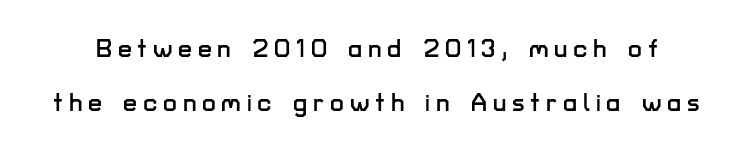
Q: Is the text italic (slanted)? A: No, it is upright.
Q: Is the text underlined? A: No.
Q: Is the spacing between letters normal or unusually wide? A: Unusually wide.
Q: Is the spacing between lines tight, normal or loose? A: Loose.
